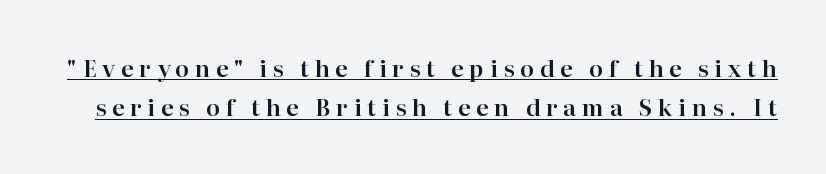
{"italic": "no", "underline": "yes", "line_spacing_ratio": 1.71, "letter_spacing": "wide", "letter_spacing_em": 0.25, "glyph_px": 23}
